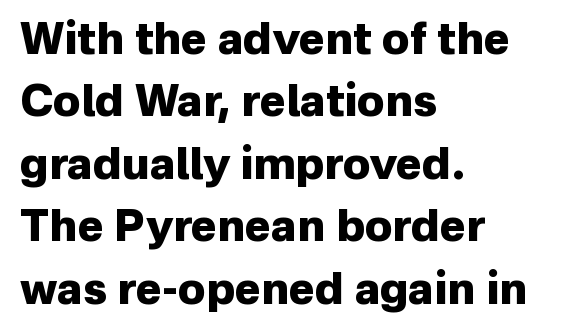
Q: Is the text bold? A: Yes.
Q: Is the text italic (slanted)? A: No, it is upright.
Q: Is the typeface a serif or a sans-serif typeface? A: Sans-serif.
Q: Is the text underlined? A: No.
Q: How is the paragraph aligned? A: Left-aligned.
Q: Is the spacing between letters normal or unusually wide? A: Normal.
Q: Is the spacing between lines tight, normal or loose? A: Normal.
Q: Width (condensed, normal, or wide)? A: Normal.
Q: Stroke contrast? A: Low.
Q: x-height? A: Medium.
Q: Monospaced? A: No.
